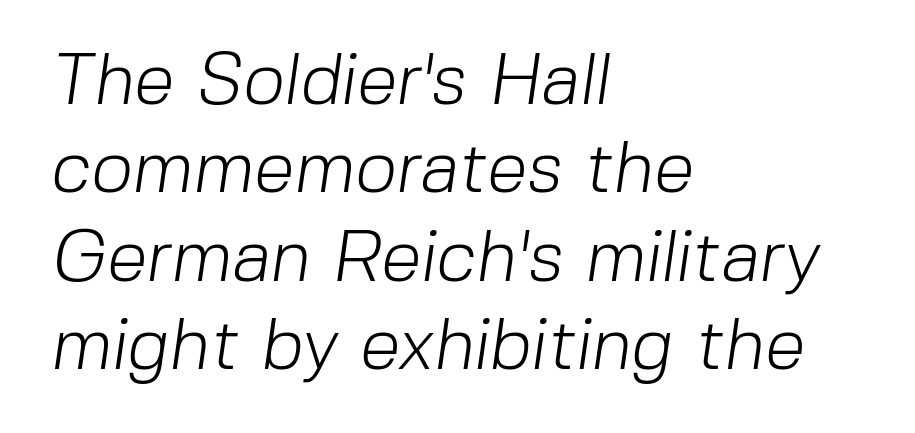
Typographically, this falls in the sans-serif category. Stems here are at most as thick as an everyday book face. You could not count columns in this text — the font is proportionally spaced. Short and long lines alike share a common starting point at left.
